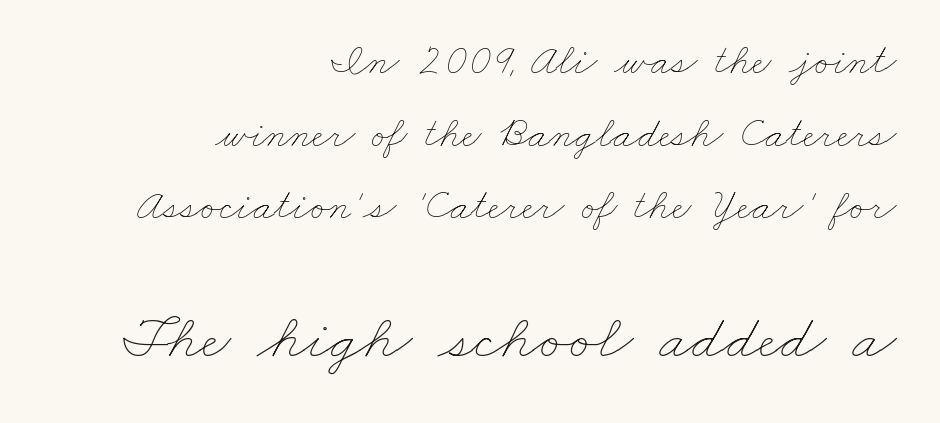
The more generous point size was reserved for the lower chunk. The weight tops out at a normal text grade. Nothing unusual about the tracking: characters are spaced as the font intends. Each letter keeps its own natural width here, so spacing adapts to shape. Each new line begins a customary step beneath the previous one. Only glyphs here, with clear space below each row.
